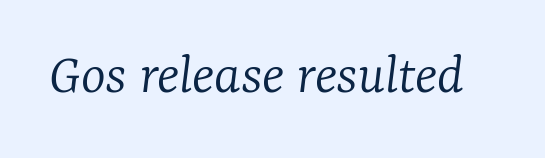
Q: Is the text bold? A: No.
Q: Is the text italic (slanted)? A: Yes, it leans right by about 7 degrees.
Q: Is the typeface a serif or a sans-serif typeface? A: Serif.
Q: Is the text underlined? A: No.
Q: Is the spacing between letters normal or unusually wide? A: Normal.
Q: Width (condensed, normal, or wide)? A: Normal.
Q: Stroke contrast? A: Low.
Q: x-height? A: Medium.
Q: Monospaced? A: No.
